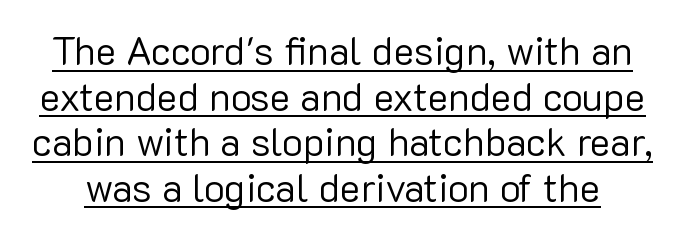
Q: Is the text bold? A: No.
Q: Is the text italic (slanted)? A: No, it is upright.
Q: Is the typeface a serif or a sans-serif typeface? A: Sans-serif.
Q: Is the text underlined? A: Yes.
Q: Is the spacing between letters normal or unusually wide? A: Normal.
Q: Width (condensed, normal, or wide)? A: Normal.
Q: Stroke contrast? A: Low.
Q: x-height? A: Medium.
Q: Monospaced? A: No.
